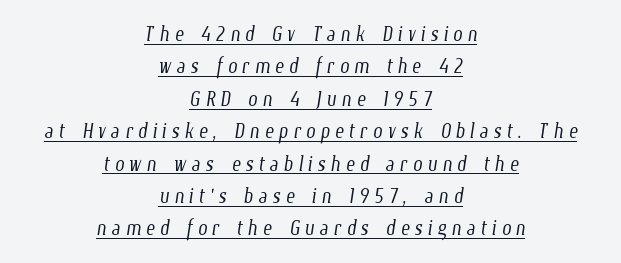
Q: Is the text bold? A: No.
Q: Is the text underlined? A: Yes.
Q: How is the paragraph aligned? A: Centered.
